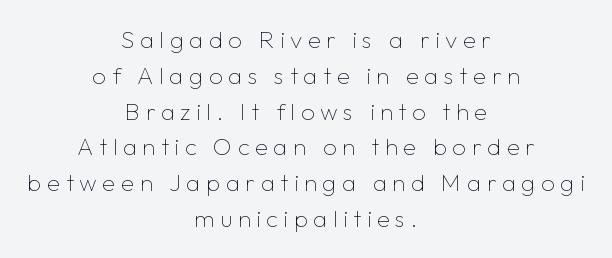
The image shows 24 px text type, upright; set centered, normal line spacing (1.49x), unusually wide letter spacing (+0.23 em), not underlined.
